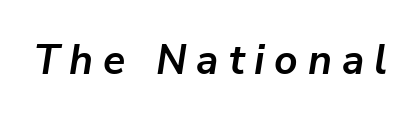
Do the characters align in a grid? No, the font is proportional. Bold? Absolutely — the strokes are thick and heavy. Decoration check: the copy has no underline. The letters are spread apart with noticeably loose tracking. Every character sits at an angle, as italics do.
